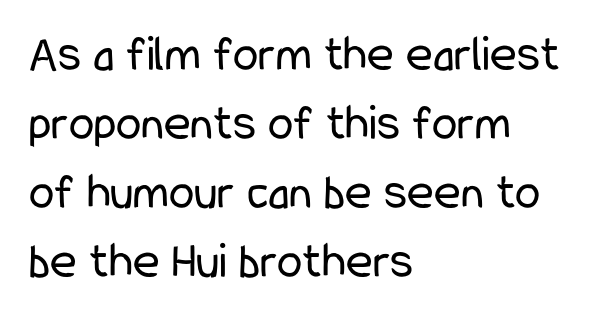
{"serif": "no", "italic": "no", "bold": "no", "weight": "regular", "width": "condensed", "stroke_contrast": "low", "x_height": "medium", "monospaced": "no", "underline": "no", "align": "left", "line_spacing": "normal", "line_spacing_ratio": 1.35, "letter_spacing": "normal", "letter_spacing_em": 0.0, "glyph_px": 51}
